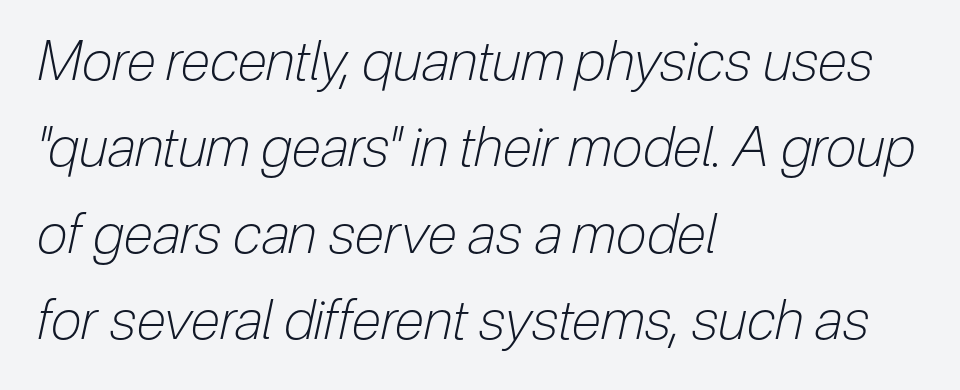
Q: Is the text bold? A: No.
Q: Is the text italic (slanted)? A: Yes, it leans right by about 12 degrees.
Q: Is the text underlined? A: No.
Q: How is the paragraph aligned? A: Left-aligned.
Q: Is the spacing between letters normal or unusually wide? A: Normal.
Q: Is the spacing between lines tight, normal or loose? A: Normal.
Q: Width (condensed, normal, or wide)? A: Condensed.
Q: Stroke contrast? A: Low.
Q: x-height? A: Medium.
Q: Monospaced? A: No.
